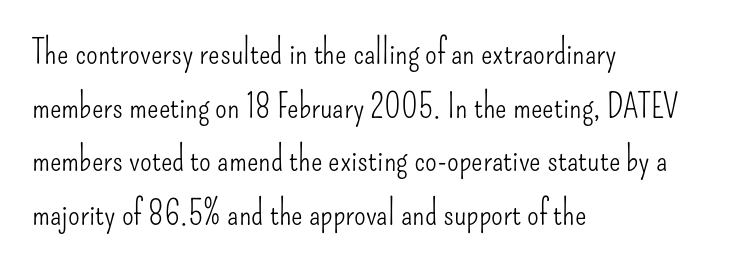
Q: Is the text bold? A: No.
Q: Is the text italic (slanted)? A: No, it is upright.
Q: Is the typeface a serif or a sans-serif typeface? A: Sans-serif.
Q: Is the text underlined? A: No.
Q: How is the paragraph aligned? A: Left-aligned.
Q: Is the spacing between letters normal or unusually wide? A: Normal.
Q: Is the spacing between lines tight, normal or loose? A: Normal.
Q: Width (condensed, normal, or wide)? A: Condensed.
Q: Stroke contrast? A: Low.
Q: x-height? A: Small.
Q: Monospaced? A: No.
